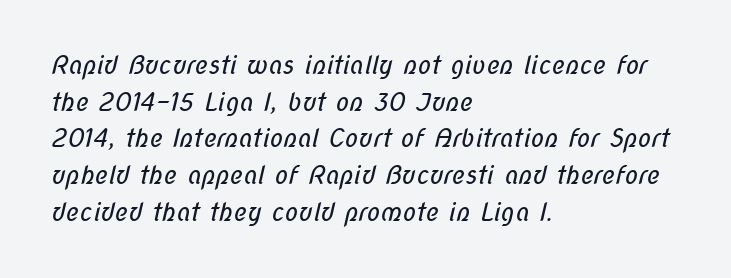
The image shows 25 px text type; set left-aligned, normal line spacing (1.47x), normal letter spacing, not underlined.
